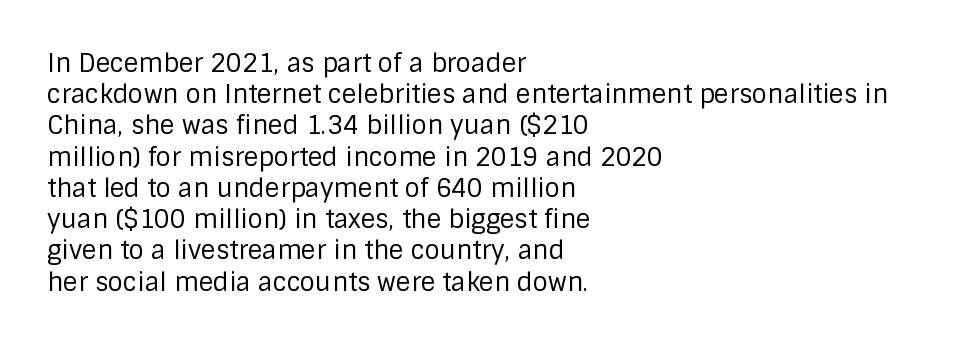
Spacing between characters is what you'd get straight out of the box. Ordinary non-slanted type is in use. The compositor pushed each line to the left boundary. Rows of type keep a routine distance in the vertical direction.
